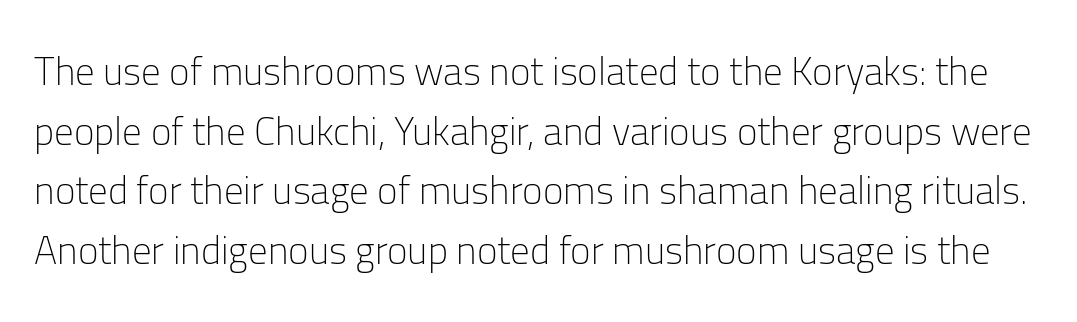
The image shows 39 px light sans-serif type, upright; set normal line spacing (1.53x), normal letter spacing, not underlined; low stroke contrast and a medium x-height.
